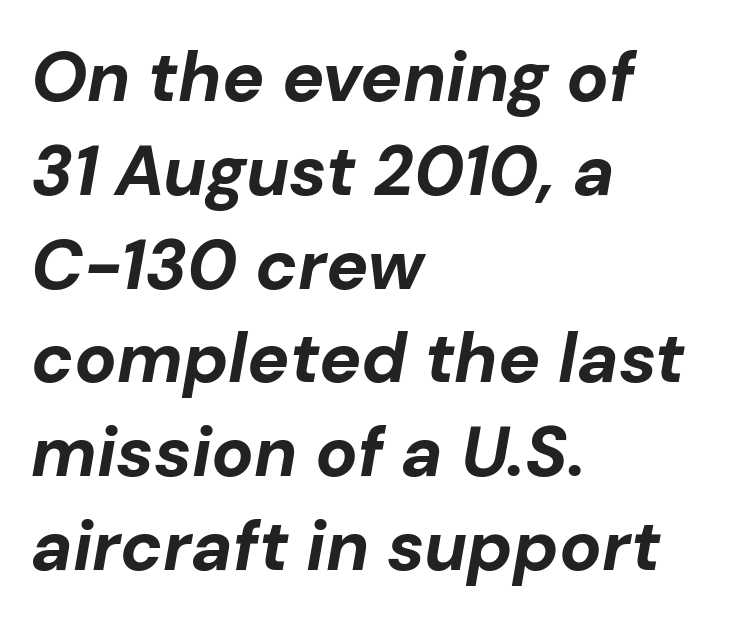
Notice how the stems are inclined rather than vertical — that's the hallmark of italics. A typesetter would call this proportional, since set widths differ per character. The line texture is even and compact thanks to regular tracking. Beneath every word, the page is bare. One-word summary of the alignment: left. What weight is shown? A full bold with thick strokes.
